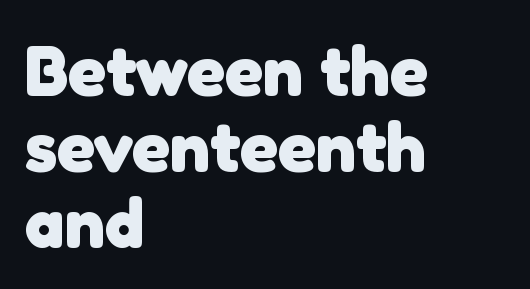
{"serif": "no", "bold": "yes", "weight": "heavy", "width": "normal", "stroke_contrast": "low", "x_height": "medium", "monospaced": "no", "underline": "no", "align": "left", "line_spacing": "tight", "line_spacing_ratio": 1.07, "letter_spacing": "normal", "letter_spacing_em": 0.0, "glyph_px": 71}
